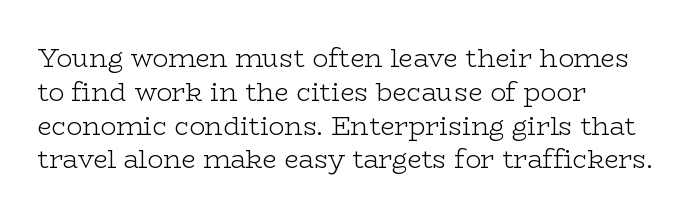
Q: Is the text bold? A: No.
Q: Is the text italic (slanted)? A: No, it is upright.
Q: Is the text underlined? A: No.
Q: How is the paragraph aligned? A: Left-aligned.
Q: Is the spacing between letters normal or unusually wide? A: Normal.
Q: Is the spacing between lines tight, normal or loose? A: Normal.
